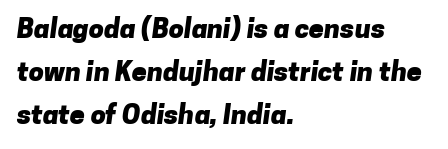
Caption: bold face, heavy strokes. Normally led — the rows are evenly, conventionally spaced. Only glyphs here, with clear space below each row. The rendering keeps characters at their native spacing. All the whitespace from short lines collects on the right.
